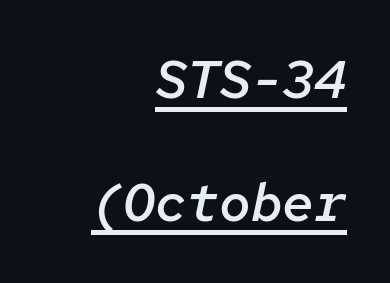
{"italic": "yes", "lean": "right", "slant_degrees": 12, "bold": "semi", "weight": "semibold", "width": "normal", "stroke_contrast": "low", "x_height": "medium", "monospaced": "yes", "underline": "yes", "align": "right", "line_spacing": "loose", "line_spacing_ratio": 2.33, "letter_spacing": "normal", "letter_spacing_em": 0.0, "glyph_px": 53}
